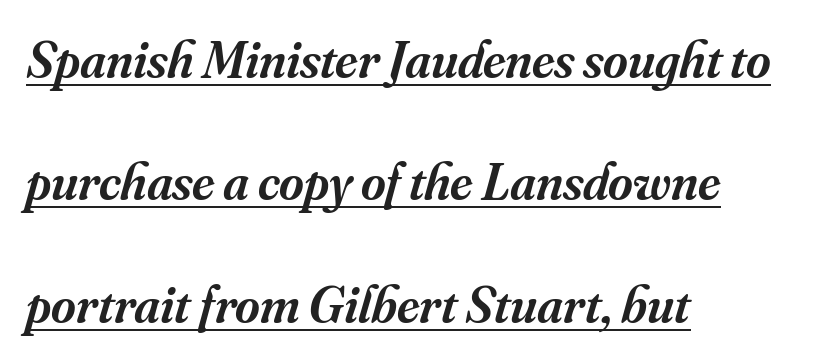
The image shows 53 px semibold serif type, italic (leaning right); set left-aligned, loose line spacing (2.31x), normal letter spacing, underlined; medium stroke contrast and a small x-height.
